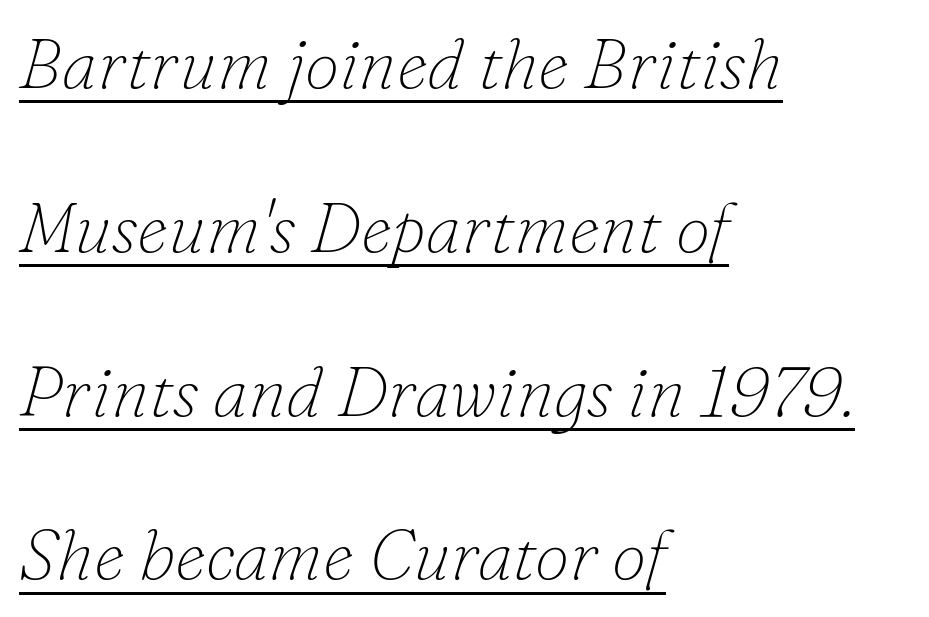
Ink coverage per letter is moderate at most. Caption: lettering with a line underneath. Italic: yes, the glyphs are oblique. The block of text is sparse from top to bottom, with ample space between rows.
